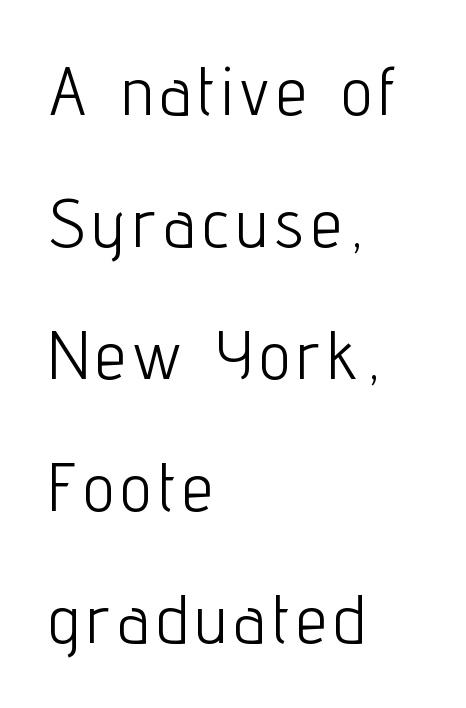
{"serif": "no", "italic": "no", "bold": "no", "weight": "light", "width": "condensed", "stroke_contrast": "low", "x_height": "medium", "monospaced": "no", "underline": "no", "align": "left", "line_spacing": "loose", "line_spacing_ratio": 1.94, "glyph_px": 68}
